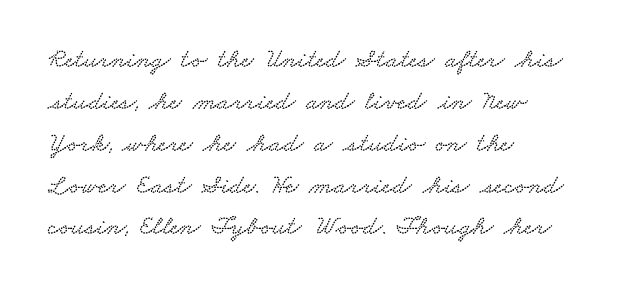
The image shows 27 px text type; set left-aligned, normal line spacing (1.55x), normal letter spacing, not underlined.
